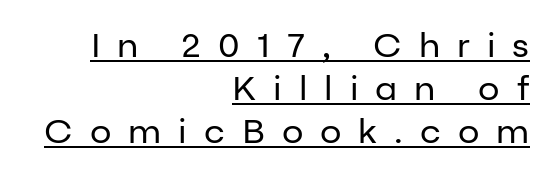
Heaviness? Minimal to ordinary, like unemphasized prose. Interline gaps are of average width in this sample. Rendered with straight, roman letterforms. The type family on display is of the sans-serif kind.
